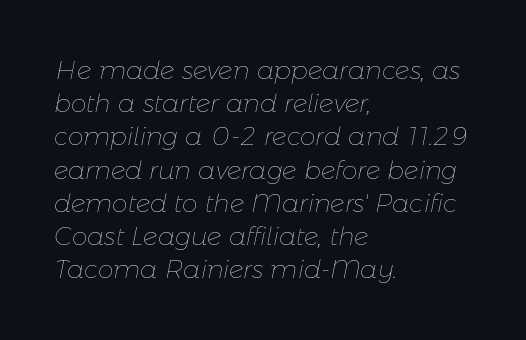
The image shows 25 px text type, italic (leaning right); set left-aligned, normal line spacing (1.33x), normal letter spacing, not underlined.
